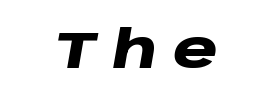
Q: Is the text bold? A: Yes.
Q: Is the text italic (slanted)? A: Yes, it leans right by about 10 degrees.
Q: Is the text underlined? A: No.
Q: Is the spacing between letters normal or unusually wide? A: Unusually wide.
Q: Width (condensed, normal, or wide)? A: Wide.
Q: Stroke contrast? A: Low.
Q: x-height? A: Large.
Q: Monospaced? A: No.
